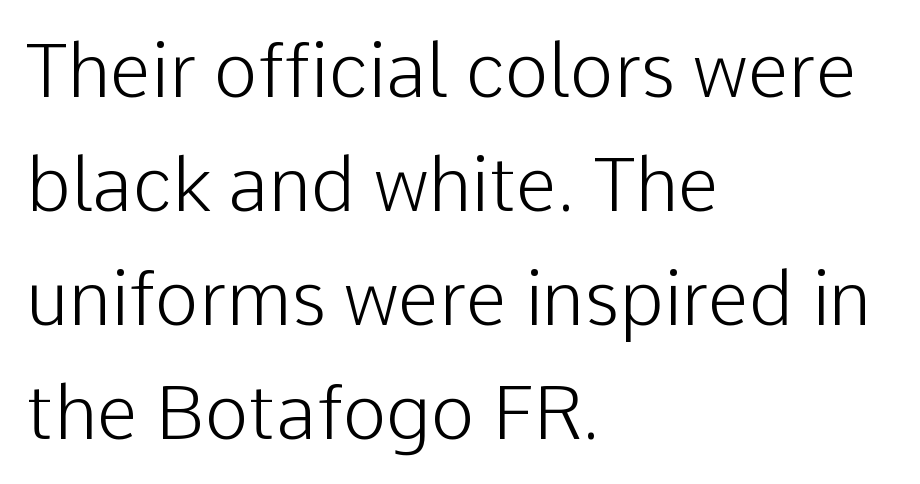
Q: Is the text bold? A: No.
Q: Is the text italic (slanted)? A: No, it is upright.
Q: Is the typeface a serif or a sans-serif typeface? A: Sans-serif.
Q: Is the text underlined? A: No.
Q: How is the paragraph aligned? A: Left-aligned.
Q: Is the spacing between letters normal or unusually wide? A: Normal.
Q: Is the spacing between lines tight, normal or loose? A: Normal.
Q: Width (condensed, normal, or wide)? A: Normal.
Q: Stroke contrast? A: Low.
Q: x-height? A: Medium.
Q: Monospaced? A: No.
